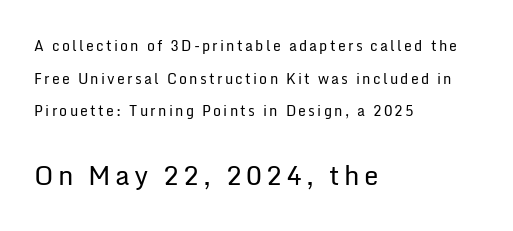
The gap between lines stays unmarked. Regarding leading, the lines here are spaced well apart. One-word summary of the alignment: left. Which chunk is bigger? The second one — the bottom block dwarfs the top.
